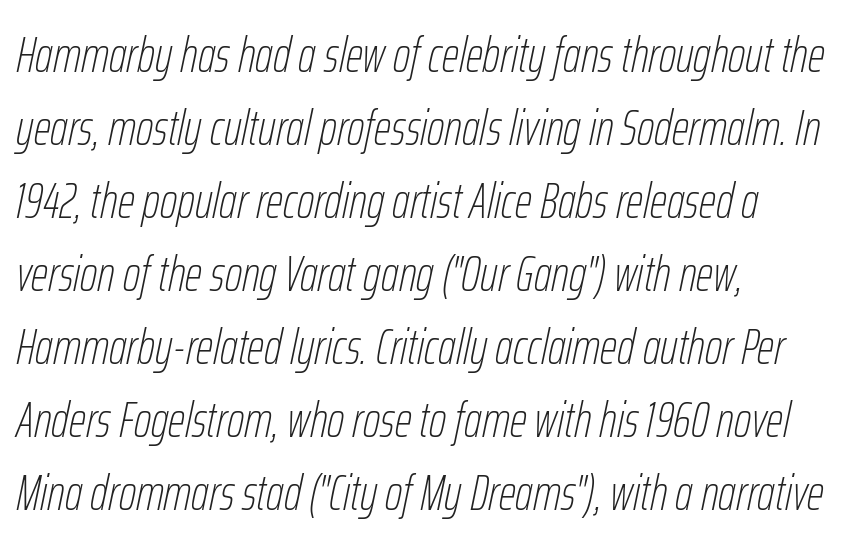
The image shows 49 px thin, condensed type, italic (leaning right); set left-aligned, normal line spacing (1.49x), normal letter spacing, not underlined; low stroke contrast and a medium x-height.
